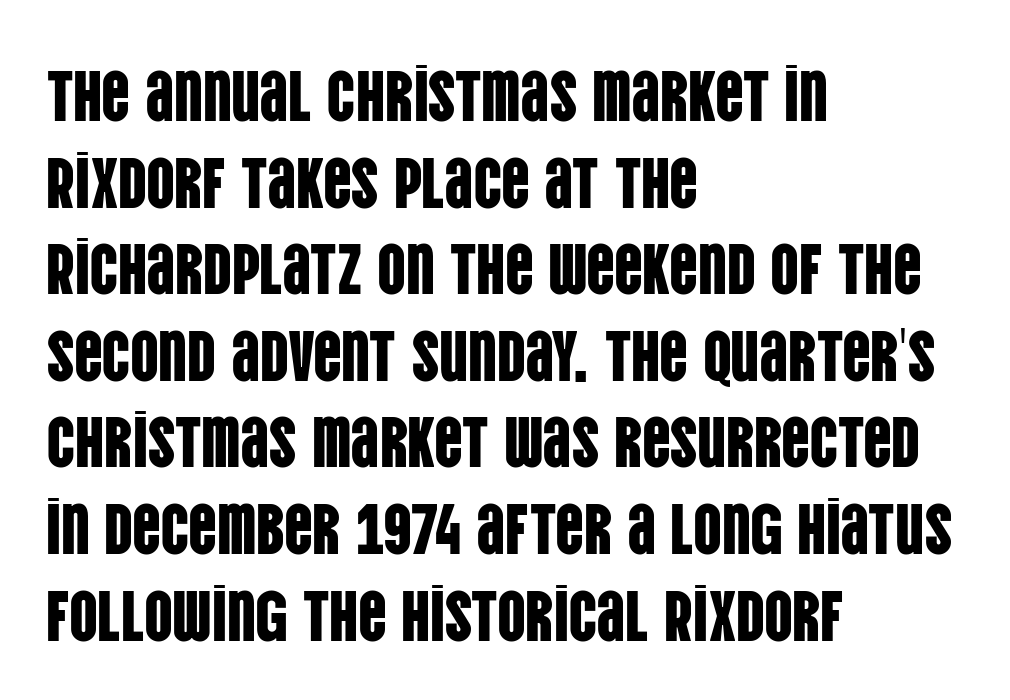
Q: Is the text italic (slanted)? A: No, it is upright.
Q: Is the typeface a serif or a sans-serif typeface? A: Sans-serif.
Q: Is the text underlined? A: No.
Q: How is the paragraph aligned? A: Left-aligned.
Q: Is the spacing between letters normal or unusually wide? A: Normal.
Q: Width (condensed, normal, or wide)? A: Condensed.
Q: Stroke contrast? A: Low.
Q: x-height? A: Large.
Q: Monospaced? A: No.
